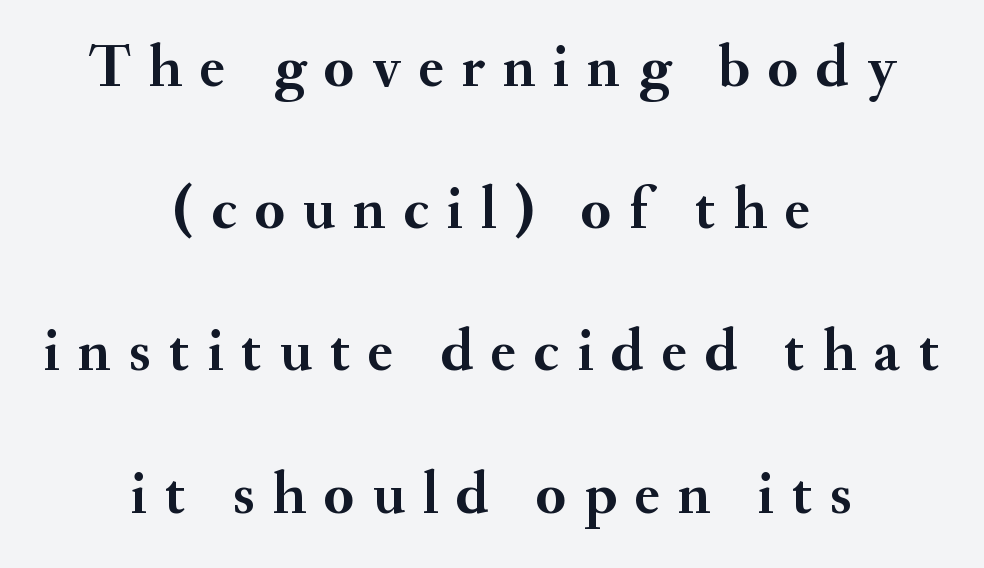
The image shows 60 px semibold serif type, upright; set centered, loose line spacing (2.37x), unusually wide letter spacing (+0.3 em), not underlined; medium stroke contrast and a small x-height.
